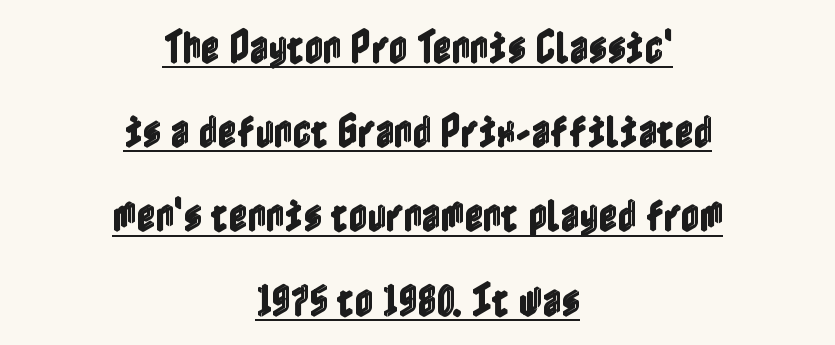
Q: Is the text italic (slanted)? A: No, it is upright.
Q: Is the text underlined? A: Yes.
Q: How is the paragraph aligned? A: Centered.
Q: Is the spacing between letters normal or unusually wide? A: Normal.
Q: Is the spacing between lines tight, normal or loose? A: Loose.
Q: Width (condensed, normal, or wide)? A: Condensed.
Q: x-height? A: Medium.
